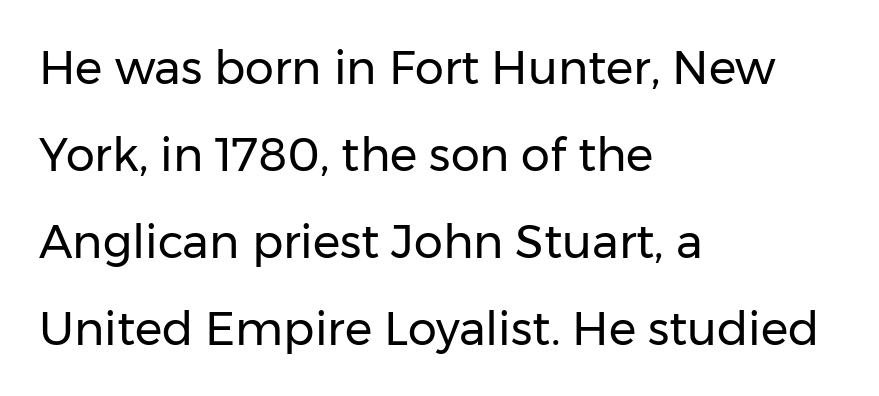
Style check: upright. Weight: regular or lighter. No word sits above an underline. The letters sit at their default tracking, neither squeezed nor spread. Type style note: lacks serifs.
